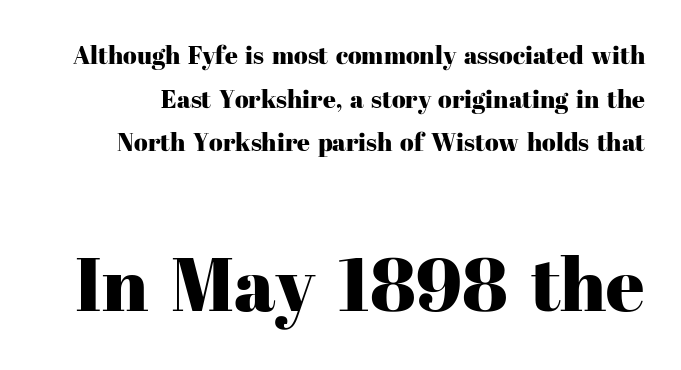
A roman cut, with each character standing at attention. Scale increases going downward across the two blocks. A typesetter would call this proportional, since set widths differ per character. Letter spacing: default.
